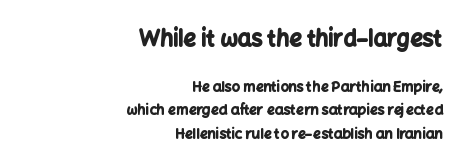
Q: Is the text bold? A: Yes.
Q: Is the text italic (slanted)? A: No, it is upright.
Q: Is the text underlined? A: No.
Q: How is the paragraph aligned? A: Right-aligned.
Q: Is the spacing between letters normal or unusually wide? A: Normal.
Q: Is the spacing between lines tight, normal or loose? A: Normal.
Q: Which block of text is set in a larger size, the first (top) or the second (bottom)? A: The first (top) one.
